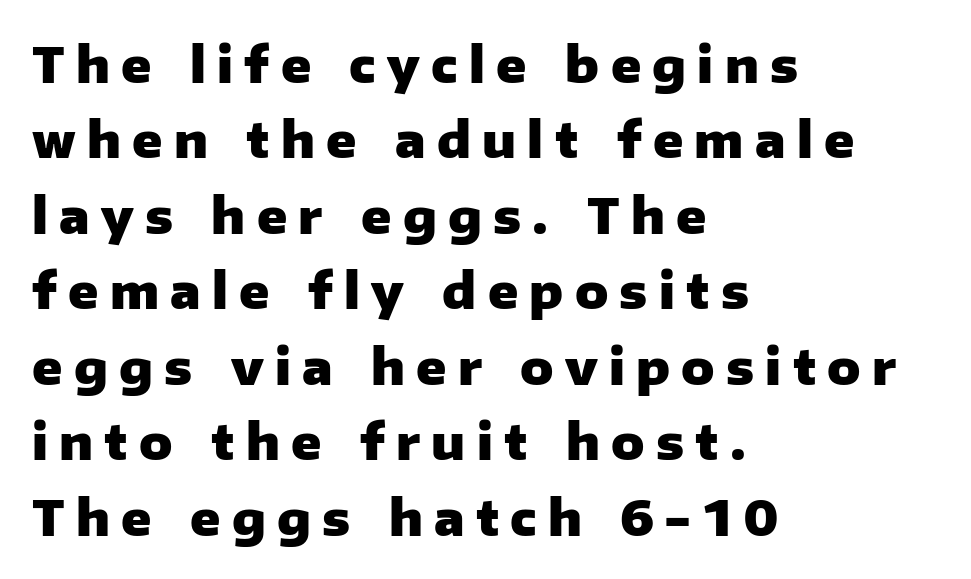
{"serif": "no", "italic": "no", "bold": "yes", "weight": "heavy", "width": "normal", "stroke_contrast": "low", "x_height": "medium", "monospaced": "no", "underline": "no", "align": "left", "line_spacing": "normal", "line_spacing_ratio": 1.54, "letter_spacing": "wide", "letter_spacing_em": 0.23, "glyph_px": 49}
